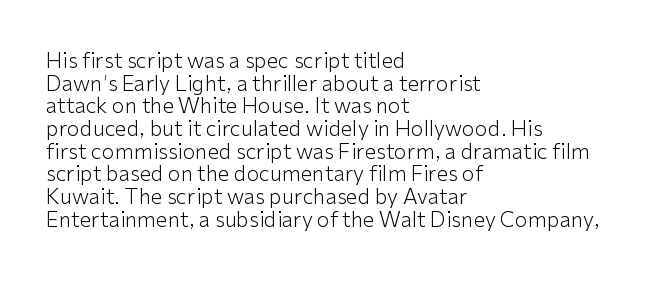
Bare-footed words on every line. Spacing between characters is what you'd get straight out of the box. In terms of leading, this rendering errs on the cramped side. These glyphs show unthickened strokes, regular width or finer. Notice how the stems are strictly vertical — no italics here. The lines are quadded left.
